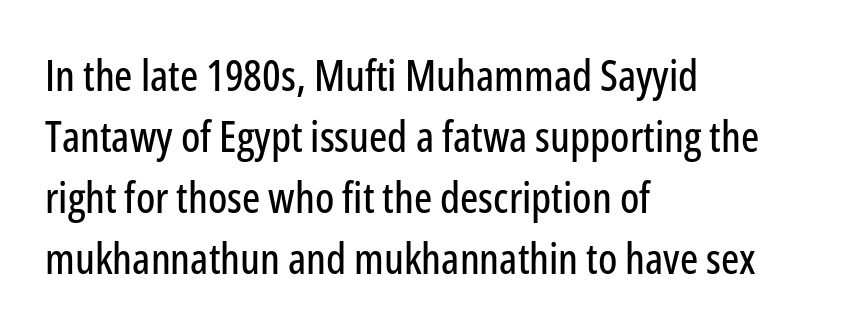
You could not count columns in this text — the font is proportionally spaced. Compared with typical paragraphs, the rows here are spaced about the same. Line beginnings align vertically; line endings do not. Default kerning and tracking; the words read as compact shapes. A bare baseline throughout the passage. Vertical strokes here are truly vertical.
